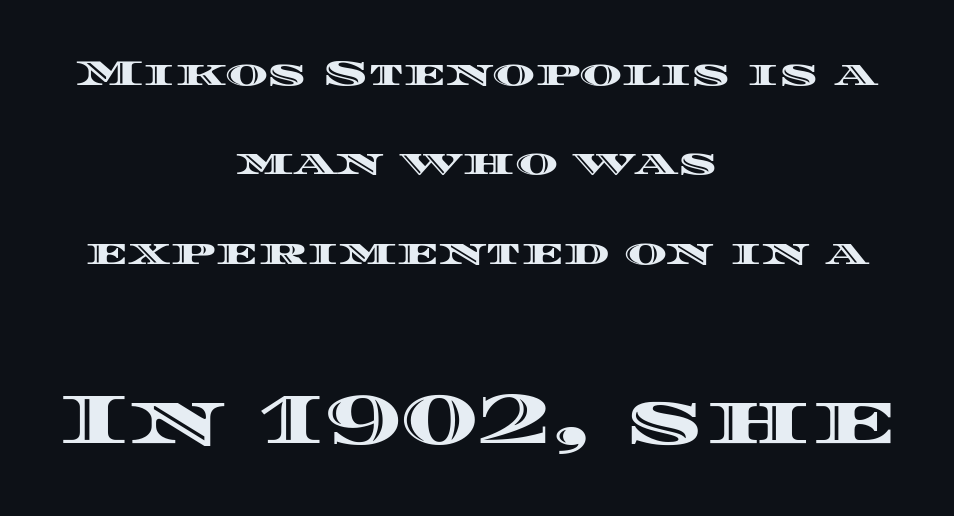
{"italic": "no", "width": "wide", "x_height": "large", "monospaced": "no", "underline": "no", "align": "center", "line_spacing": "loose", "line_spacing_ratio": 2.48, "letter_spacing": "normal", "letter_spacing_em": 0.0, "larger_block": "second", "size_ratio": 2.0, "glyph_px": 72}
